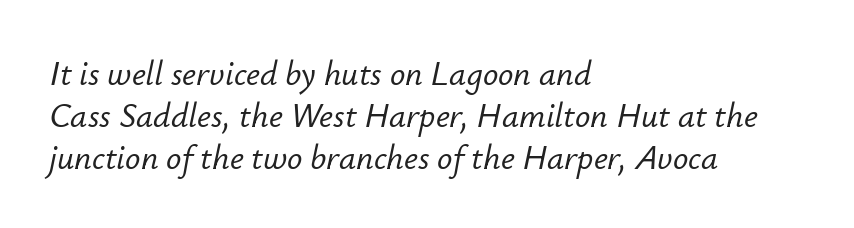
Q: Is the text italic (slanted)? A: Yes, it leans right by about 12 degrees.
Q: Is the text underlined? A: No.
Q: How is the paragraph aligned? A: Left-aligned.
Q: Is the spacing between letters normal or unusually wide? A: Normal.
Q: Width (condensed, normal, or wide)? A: Normal.
Q: Stroke contrast? A: Low.
Q: x-height? A: Small.
Q: Monospaced? A: No.
